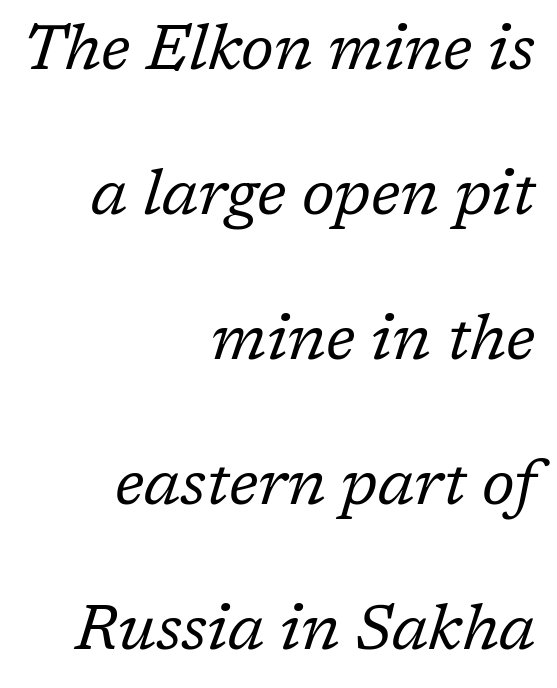
Q: Is the text bold? A: No.
Q: Is the text italic (slanted)? A: Yes, it leans right by about 17 degrees.
Q: Is the typeface a serif or a sans-serif typeface? A: Serif.
Q: Is the text underlined? A: No.
Q: How is the paragraph aligned? A: Right-aligned.
Q: Is the spacing between letters normal or unusually wide? A: Normal.
Q: Is the spacing between lines tight, normal or loose? A: Loose.
Q: Width (condensed, normal, or wide)? A: Normal.
Q: Stroke contrast? A: Low.
Q: x-height? A: Medium.
Q: Monospaced? A: No.
